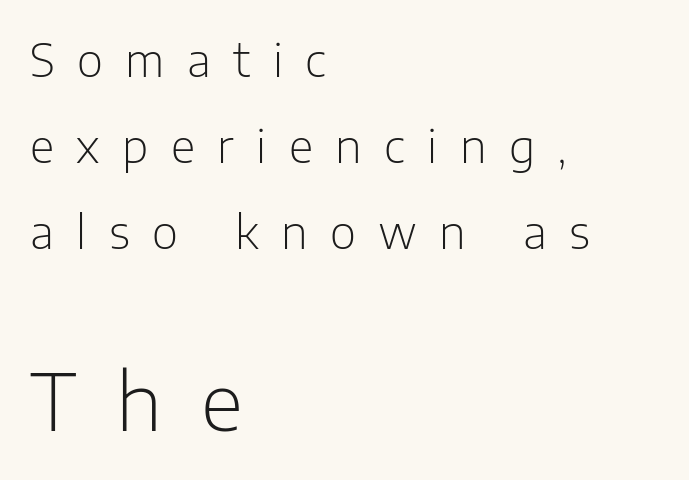
{"serif": "no", "italic": "no", "bold": "no", "weight": "light", "width": "normal", "stroke_contrast": "low", "x_height": "medium", "monospaced": "no", "underline": "no", "align": "left", "line_spacing": "loose", "line_spacing_ratio": 1.91, "letter_spacing": "wide", "letter_spacing_em": 0.5, "larger_block": "second", "size_ratio": 1.73, "glyph_px": 78}
